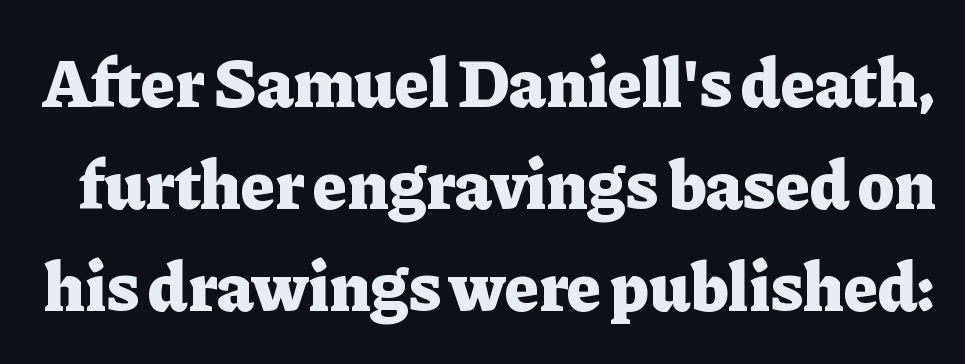
{"serif": "yes", "italic": "no", "bold": "yes", "weight": "heavy", "width": "normal", "stroke_contrast": "low", "x_height": "medium", "monospaced": "no", "underline": "no", "line_spacing": "normal", "line_spacing_ratio": 1.48, "letter_spacing": "normal", "letter_spacing_em": 0.0, "glyph_px": 69}
